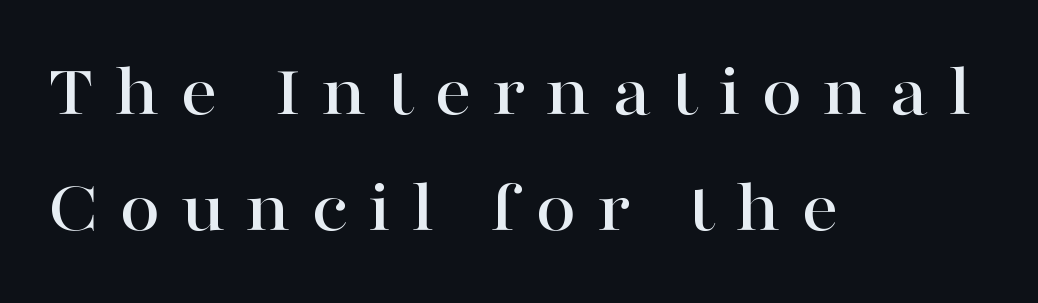
The image shows 74 px wide serif type, upright; set left-aligned, normal line spacing (1.57x), unusually wide letter spacing (+0.27 em), not underlined; high stroke contrast and a medium x-height.
